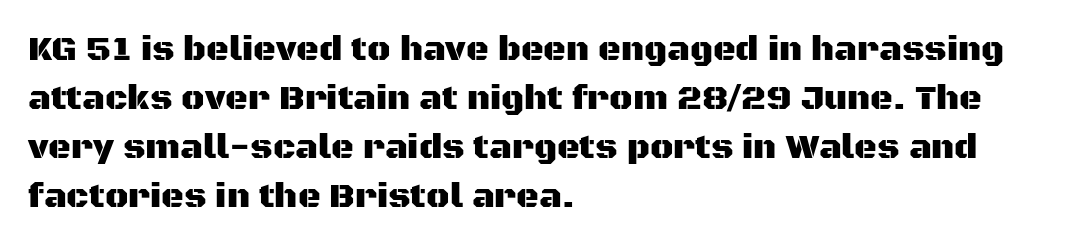
Q: Is the text italic (slanted)? A: No, it is upright.
Q: Is the typeface a serif or a sans-serif typeface? A: Sans-serif.
Q: Is the text underlined? A: No.
Q: How is the paragraph aligned? A: Left-aligned.
Q: Is the spacing between letters normal or unusually wide? A: Normal.
Q: Is the spacing between lines tight, normal or loose? A: Normal.
Q: Width (condensed, normal, or wide)? A: Normal.
Q: Stroke contrast? A: Medium.
Q: x-height? A: Large.
Q: Monospaced? A: No.
